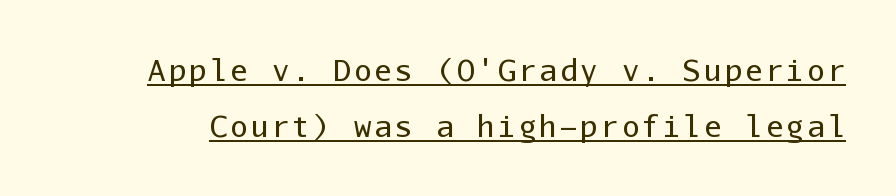
The image shows 29 px regular-weight sans-serif type, upright, monospaced; set loose line spacing (1.94x), underlined; low stroke contrast and a medium x-height.
